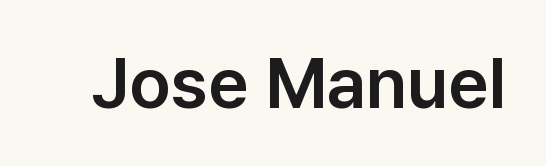
Notice how the stems are strictly vertical — no italics here. Proportional: the letters do not fall into vertical columns. The designer went with a sans here, leaving each stem footless. The tracking reads as untouched default to a designer's eye. Each row of text sits above clean, open space.
